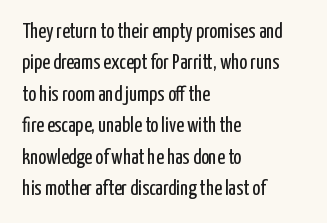
{"italic": "no", "bold": "no", "underline": "no", "align": "left", "line_spacing": "normal", "line_spacing_ratio": 1.5, "letter_spacing": "normal", "letter_spacing_em": 0.0, "glyph_px": 21}
